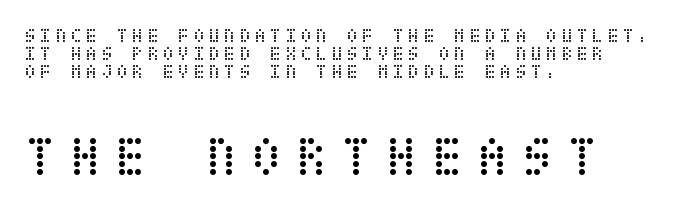
The image shows 56 px regular-weight, condensed type, upright; set left-aligned, tight line spacing (0.95x), unusually wide letter spacing (+0.26 em), not underlined; the second (bottom) block is 2.95x larger; low stroke contrast and a large x-height.
